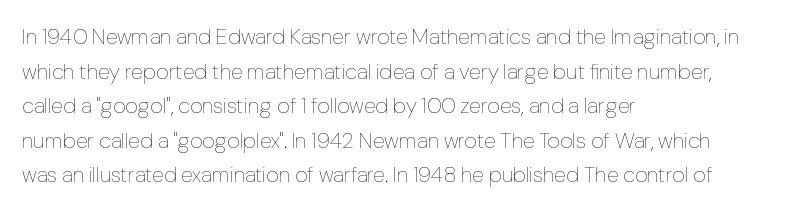
{"italic": "no", "bold": "no", "underline": "no", "align": "left", "line_spacing": "normal", "line_spacing_ratio": 1.57, "letter_spacing": "normal", "letter_spacing_em": 0.0, "glyph_px": 22}
